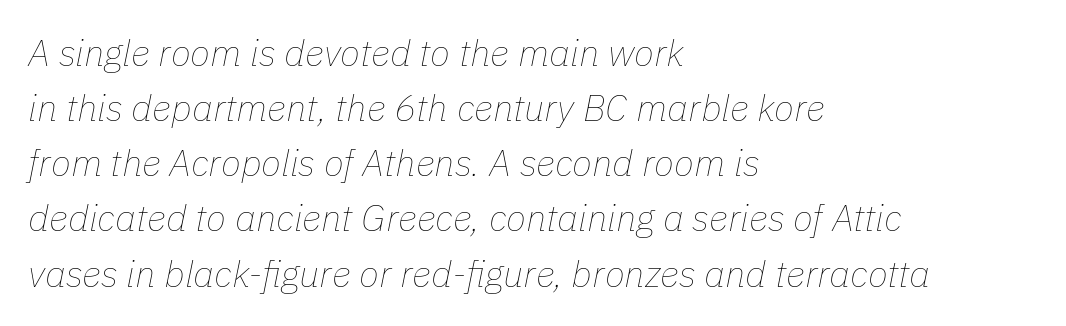
The baseline area is clear. Rows of type keep a routine distance in the vertical direction. Typeset ragged right — the left edge is the straight one. This sample has the flowing, uneven cadence of proportional lettering.
